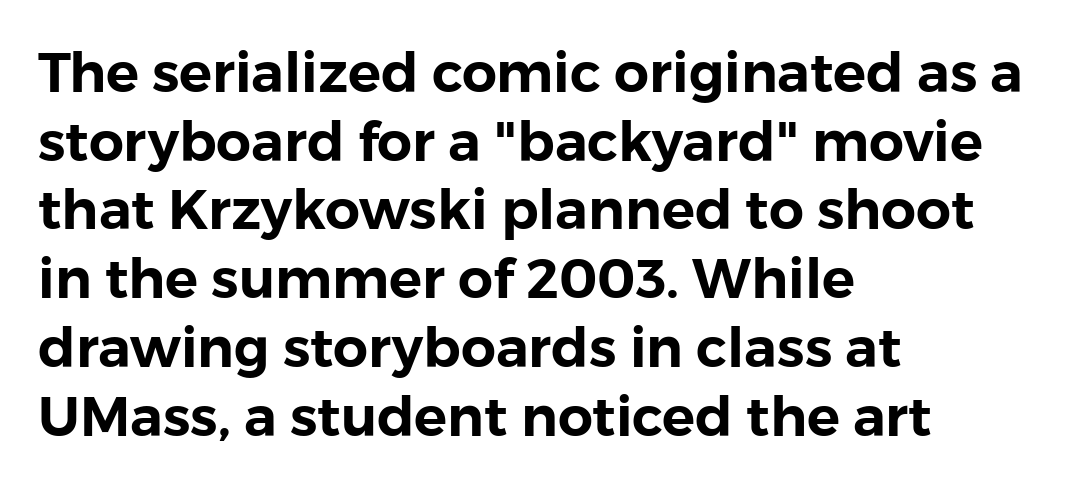
Each letter's strokes conclude bluntly, with no projecting serifs. Here the designer chose a conventional face with non-uniform glyph widths. Is there much room between lines? A standard amount, neither cramped nor airy. Notice how the passage keeps a crisp vertical edge on the left only.
